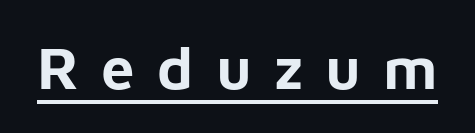
{"serif": "no", "italic": "no", "bold": "yes", "weight": "bold", "width": "normal", "stroke_contrast": "low", "x_height": "medium", "monospaced": "no", "underline": "yes", "letter_spacing": "wide", "letter_spacing_em": 0.37, "glyph_px": 60}
